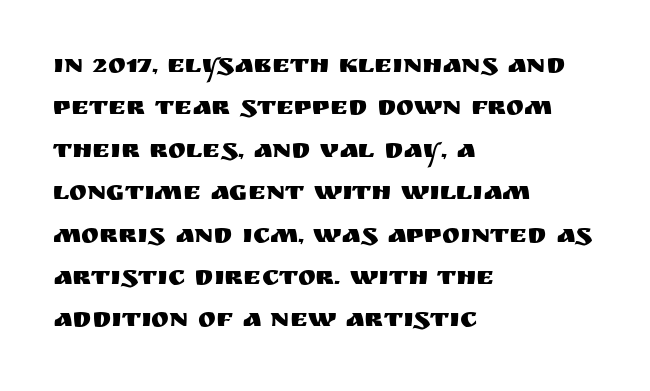
{"italic": "no", "underline": "no", "align": "left", "line_spacing": "normal", "line_spacing_ratio": 1.57, "letter_spacing": "normal", "letter_spacing_em": 0.0, "glyph_px": 27}
